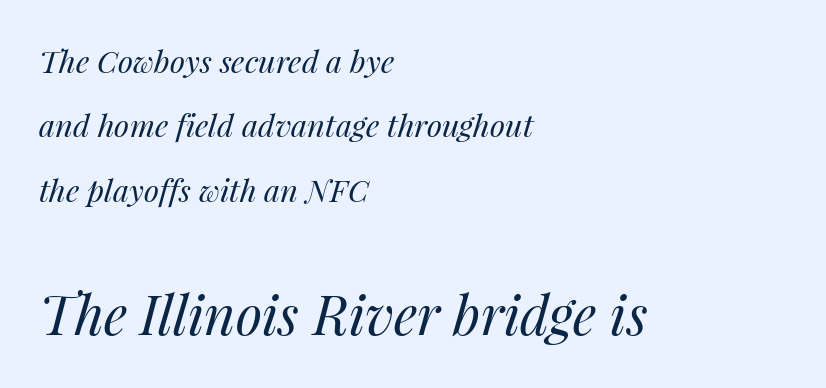
Bold? No — there's no thickening of the strokes. There is no visible air inserted between adjacent glyphs. Here the second block reads like a headline and the first like body copy. Line starts are locked; line ends wander. Clear beneath every line of the passage.
